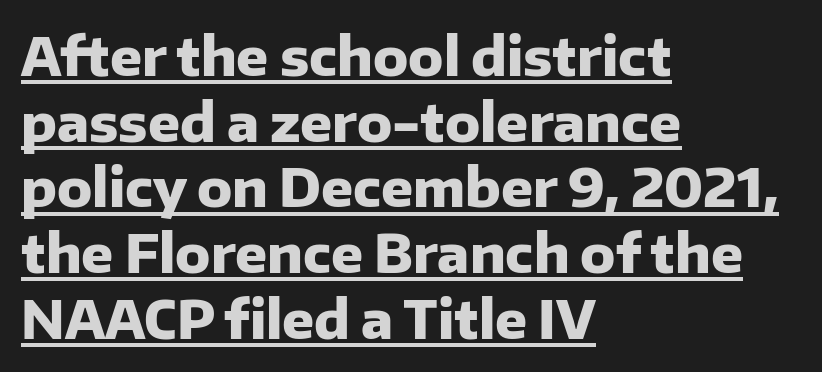
The image shows 53 px heavy sans-serif type, upright; set left-aligned, line spacing 1.24x, normal letter spacing, underlined; low stroke contrast and a medium x-height.
